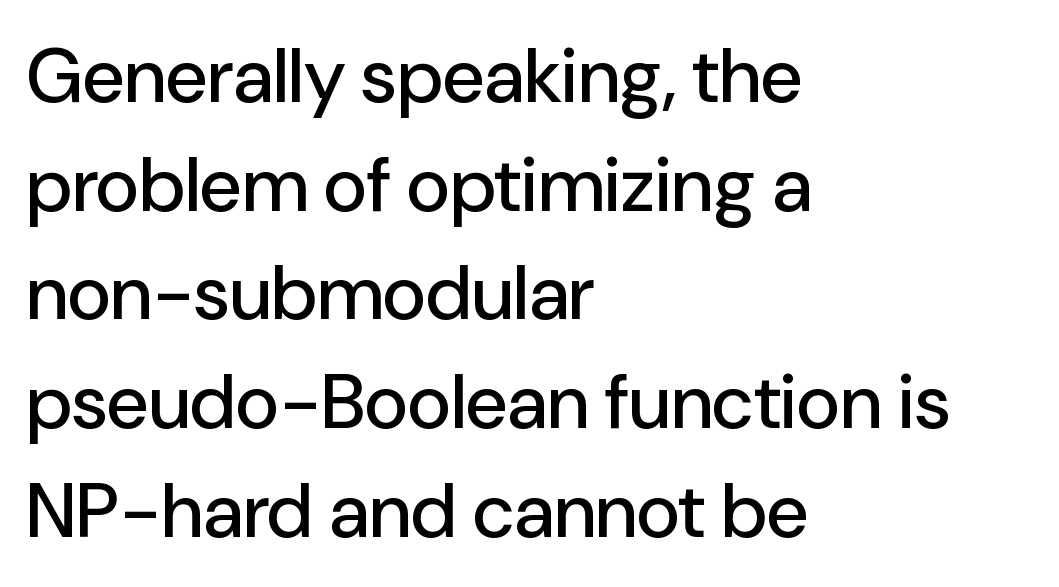
The image shows 76 px sans-serif type, upright; set left-aligned, normal line spacing (1.43x), normal letter spacing, not underlined; low stroke contrast and a medium x-height.
